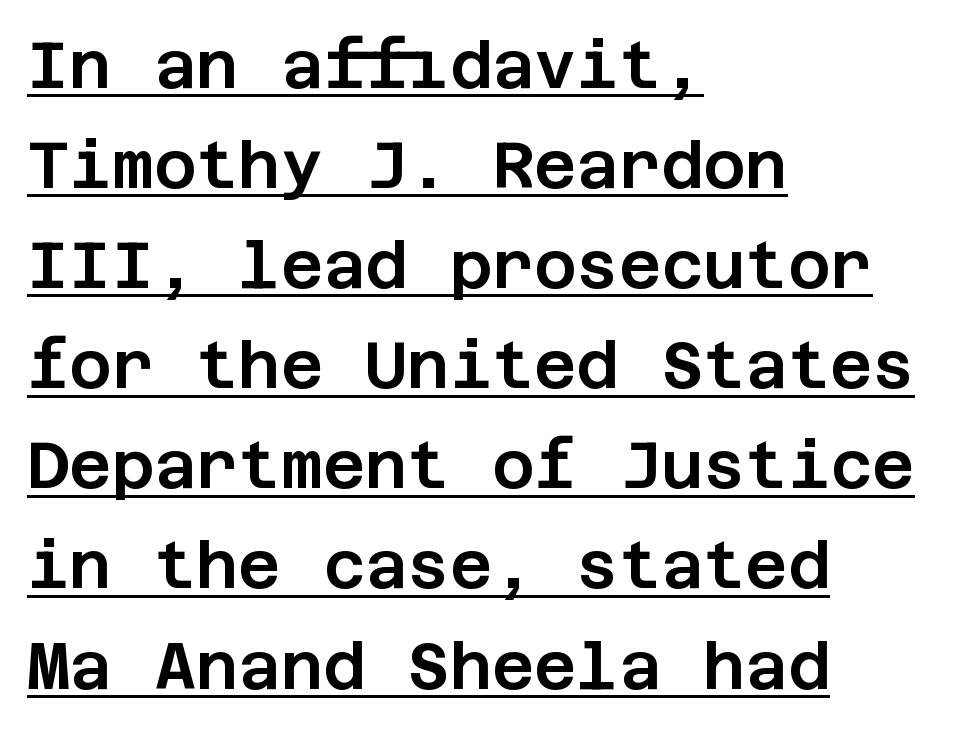
{"serif": "no", "italic": "no", "width": "normal", "stroke_contrast": "low", "x_height": "large", "underline": "yes", "align": "left", "line_spacing": "normal", "line_spacing_ratio": 1.54, "letter_spacing": "normal", "letter_spacing_em": 0.0, "glyph_px": 65}
